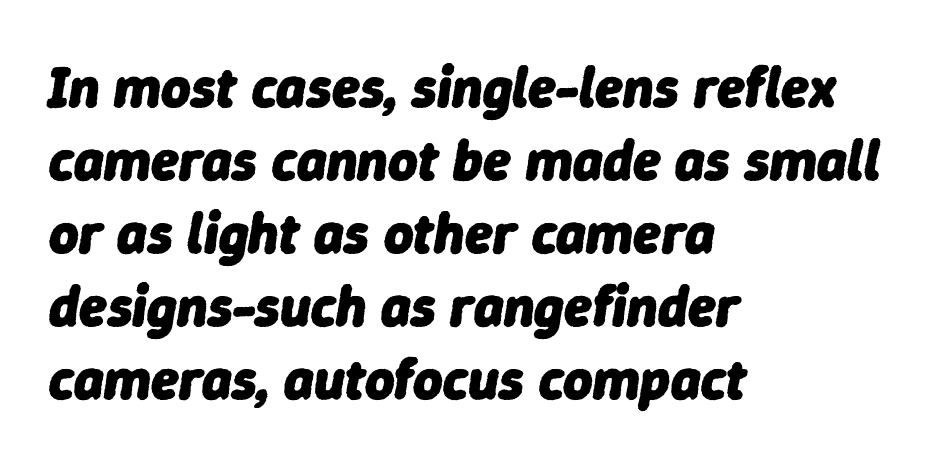
The foot of each line stays bare and open. Slanted lettering throughout. The lines are quadded left. Bold? Absolutely — the strokes are thick and heavy.
